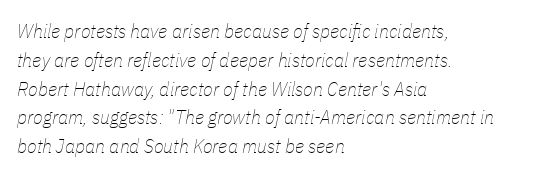
{"italic": "yes", "lean": "right", "slant_degrees": 11, "bold": "no", "underline": "no", "align": "left", "line_spacing": "normal", "line_spacing_ratio": 1.44, "letter_spacing": "normal", "letter_spacing_em": 0.0, "glyph_px": 20}
